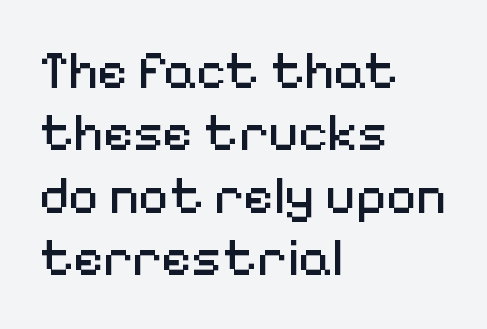
{"serif": "no", "italic": "no", "bold": "no", "weight": "regular", "width": "normal", "stroke_contrast": "medium", "x_height": "medium", "monospaced": "no", "underline": "no", "align": "left", "line_spacing_ratio": 1.2, "letter_spacing": "normal", "letter_spacing_em": 0.0, "glyph_px": 52}
